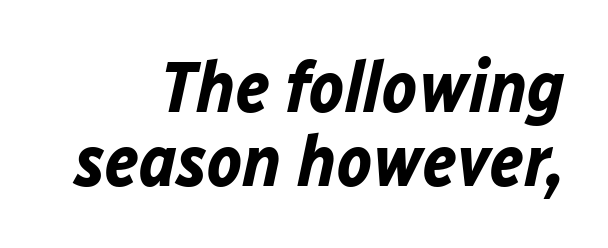
Notice how thick the strokes are: this is what a full bold looks like. Is this a fixed-width face? No — the glyphs have proportional, varying widths. Plain, unruled lines of type. The horizontal fit of the characters is conventional and even.
